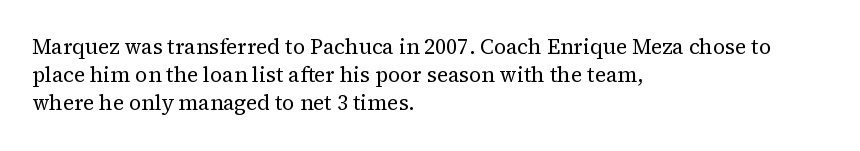
{"italic": "no", "bold": "no", "underline": "no", "align": "left", "line_spacing": "normal", "line_spacing_ratio": 1.34, "letter_spacing": "normal", "letter_spacing_em": 0.0, "glyph_px": 21}
